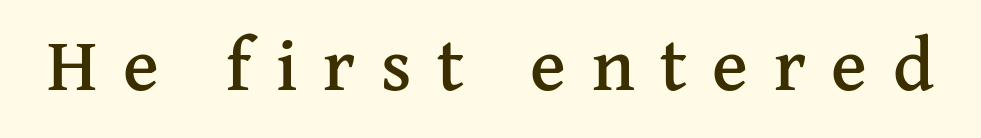
Q: Is the text italic (slanted)? A: No, it is upright.
Q: Is the typeface a serif or a sans-serif typeface? A: Serif.
Q: Is the text underlined? A: No.
Q: Is the spacing between letters normal or unusually wide? A: Unusually wide.
Q: Width (condensed, normal, or wide)? A: Normal.
Q: Stroke contrast? A: Medium.
Q: x-height? A: Medium.
Q: Monospaced? A: No.
